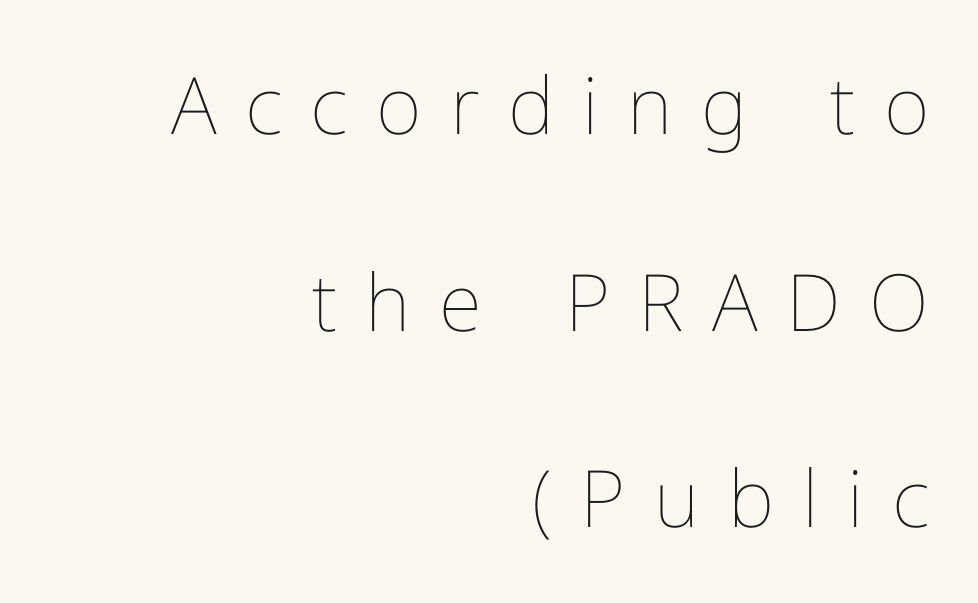
{"italic": "no", "bold": "no", "weight": "thin", "width": "normal", "stroke_contrast": "low", "x_height": "medium", "monospaced": "no", "underline": "no", "align": "right", "line_spacing": "loose", "line_spacing_ratio": 2.49, "letter_spacing": "wide", "letter_spacing_em": 0.36, "glyph_px": 79}
